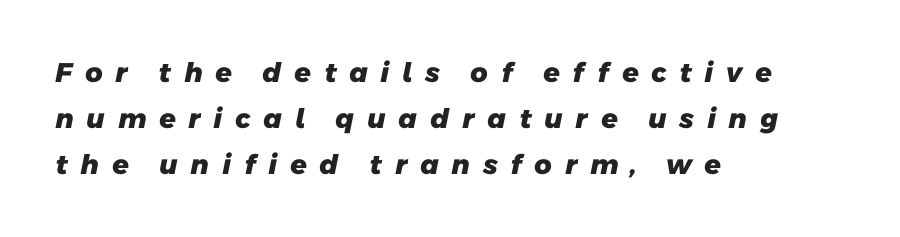
Q: Is the text bold? A: Yes.
Q: Is the text underlined? A: No.
Q: How is the paragraph aligned? A: Left-aligned.
Q: Is the spacing between letters normal or unusually wide? A: Unusually wide.
